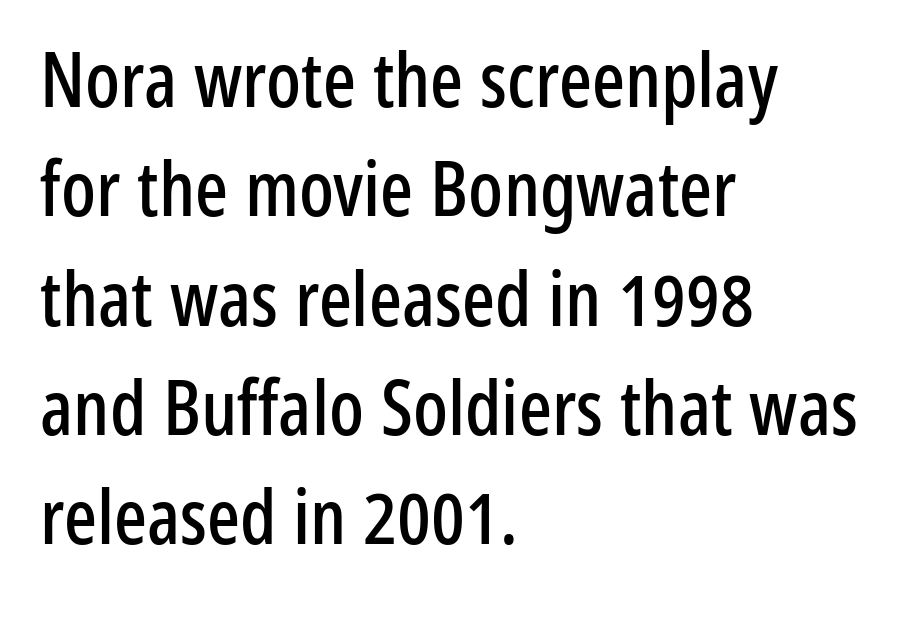
{"serif": "no", "italic": "no", "width": "condensed", "stroke_contrast": "low", "x_height": "medium", "monospaced": "no", "underline": "no", "align": "left", "line_spacing": "normal", "line_spacing_ratio": 1.42, "letter_spacing": "normal", "letter_spacing_em": 0.0, "glyph_px": 77}
